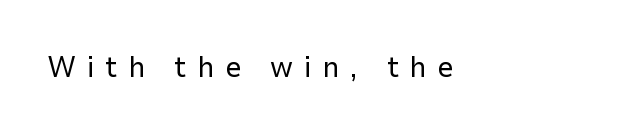
{"serif": "no", "italic": "no", "bold": "no", "weight": "regular", "width": "normal", "stroke_contrast": "low", "x_height": "medium", "monospaced": "no", "underline": "no", "align": "left", "letter_spacing": "wide", "letter_spacing_em": 0.37, "glyph_px": 29}
